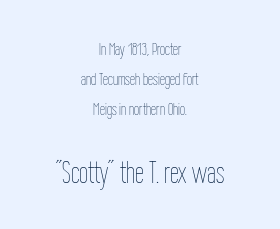
The image shows 32 px thin, condensed type, upright; set centered, normal line spacing (1.68x), normal letter spacing, not underlined; the second (bottom) block is 1.78x larger; low stroke contrast and a medium x-height.
